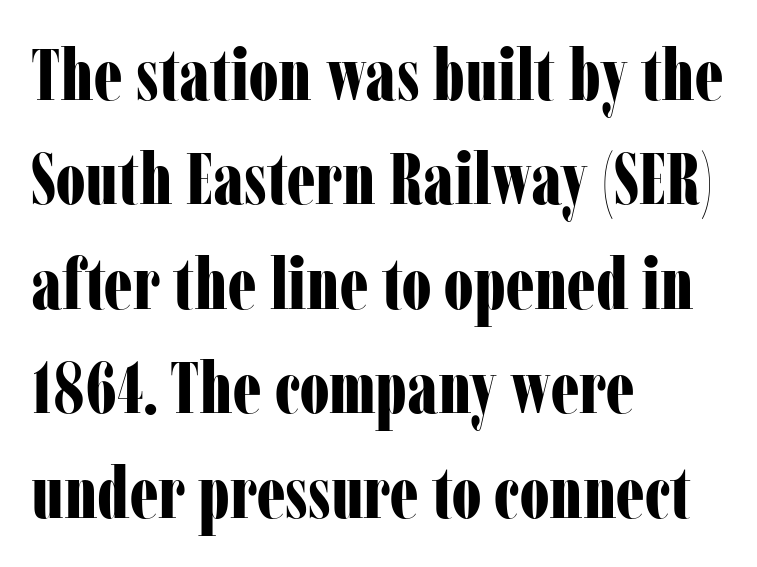
Q: Is the text bold? A: Yes.
Q: Is the text italic (slanted)? A: No, it is upright.
Q: Is the typeface a serif or a sans-serif typeface? A: Serif.
Q: Is the text underlined? A: No.
Q: How is the paragraph aligned? A: Left-aligned.
Q: Is the spacing between letters normal or unusually wide? A: Normal.
Q: Is the spacing between lines tight, normal or loose? A: Normal.
Q: Width (condensed, normal, or wide)? A: Condensed.
Q: Stroke contrast? A: Low.
Q: x-height? A: Medium.
Q: Monospaced? A: No.
